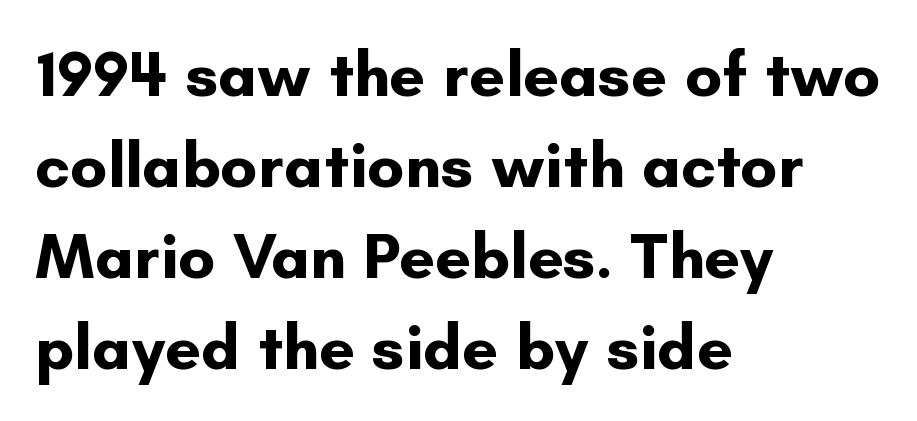
Q: Is the text bold? A: Yes.
Q: Is the text italic (slanted)? A: No, it is upright.
Q: Is the typeface a serif or a sans-serif typeface? A: Sans-serif.
Q: Is the text underlined? A: No.
Q: How is the paragraph aligned? A: Left-aligned.
Q: Is the spacing between letters normal or unusually wide? A: Normal.
Q: Is the spacing between lines tight, normal or loose? A: Normal.
Q: Width (condensed, normal, or wide)? A: Normal.
Q: Stroke contrast? A: Low.
Q: x-height? A: Small.
Q: Monospaced? A: No.
